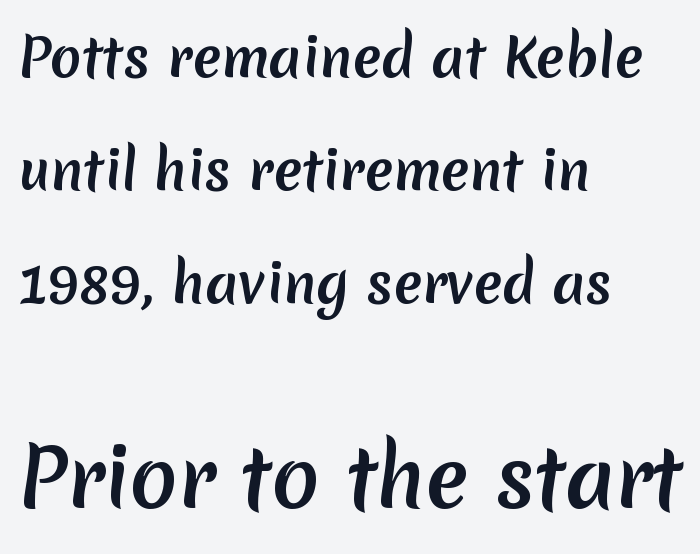
{"serif": "no", "bold": "yes", "weight": "semibold", "width": "normal", "stroke_contrast": "low", "x_height": "medium", "monospaced": "no", "underline": "no", "align": "left", "line_spacing": "loose", "line_spacing_ratio": 2.13, "letter_spacing": "normal", "letter_spacing_em": 0.0, "larger_block": "second", "size_ratio": 1.49, "glyph_px": 79}
